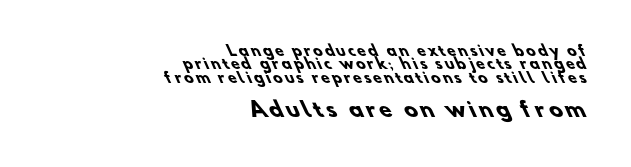
Q: Is the text bold? A: Yes.
Q: Is the text underlined? A: No.
Q: How is the paragraph aligned? A: Right-aligned.
Q: Is the spacing between lines tight, normal or loose? A: Tight.
Q: Which block of text is set in a larger size, the first (top) or the second (bottom)? A: The second (bottom) one.
